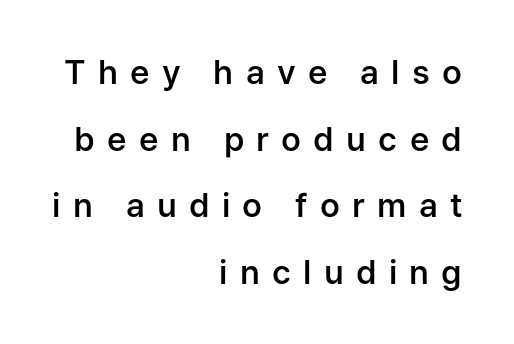
Between one letter and the next there's a generous, obvious gap. What weight is shown? A semibold, between regular and bold. You can tell it's not italic because the verticals are truly vertical. The passage shown is typed in a proportional face where columns would drift. The glyphs in this specimen are sans serif.
